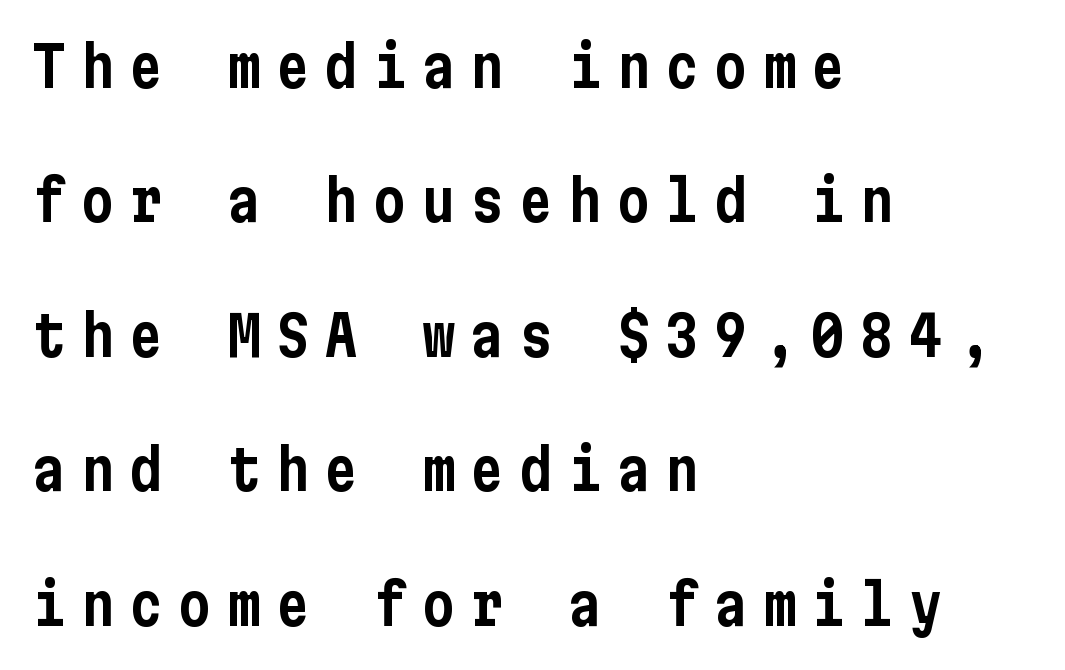
A typesetter would call this heavily tracked-out type. In terms of posture, this sample is upright. A clean baseline with only descenders dipping below it. You can tell from the bare stems that sans-serif type was used. If you drew a ruler down the left edge, every line would touch it. What's the leading like? Stretched, with rows far apart.
